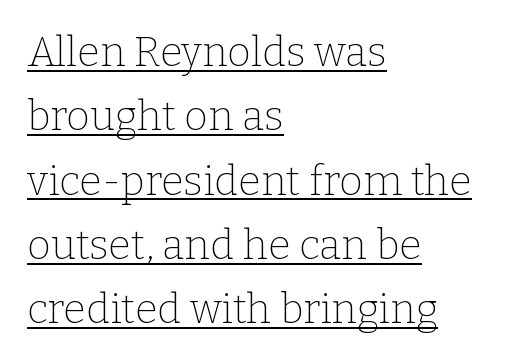
Q: Is the text bold? A: No.
Q: Is the text italic (slanted)? A: No, it is upright.
Q: Is the typeface a serif or a sans-serif typeface? A: Serif.
Q: Is the text underlined? A: Yes.
Q: How is the paragraph aligned? A: Left-aligned.
Q: Is the spacing between letters normal or unusually wide? A: Normal.
Q: Is the spacing between lines tight, normal or loose? A: Normal.
Q: Width (condensed, normal, or wide)? A: Normal.
Q: Stroke contrast? A: Low.
Q: x-height? A: Medium.
Q: Monospaced? A: No.
